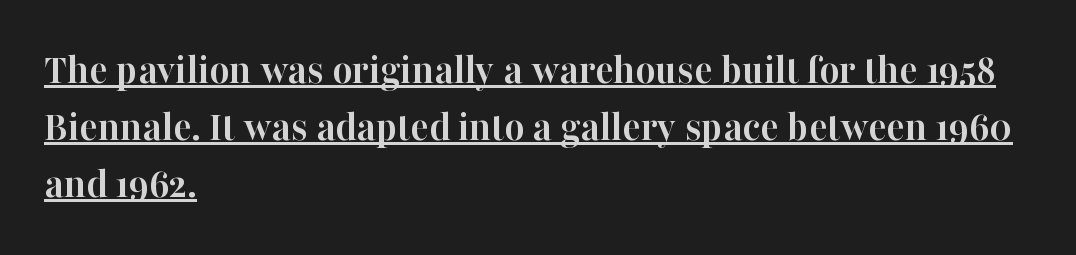
{"serif": "yes", "italic": "no", "bold": "yes", "weight": "semibold", "width": "normal", "stroke_contrast": "high", "x_height": "medium", "monospaced": "no", "underline": "yes", "align": "left", "line_spacing": "normal", "line_spacing_ratio": 1.32, "letter_spacing": "normal", "letter_spacing_em": 0.0, "glyph_px": 43}
